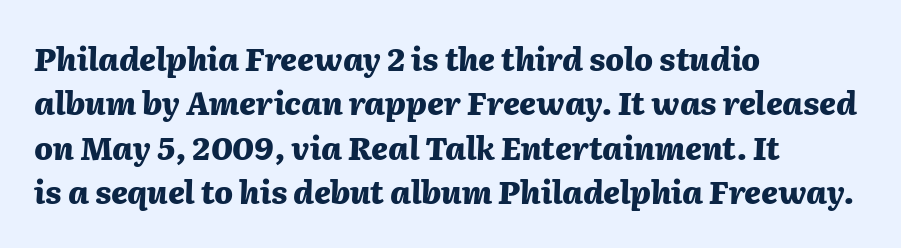
The image shows 31 px heavy type, italic (leaning right); set left-aligned, normal line spacing (1.43x), normal letter spacing, not underlined; medium stroke contrast and a medium x-height.
